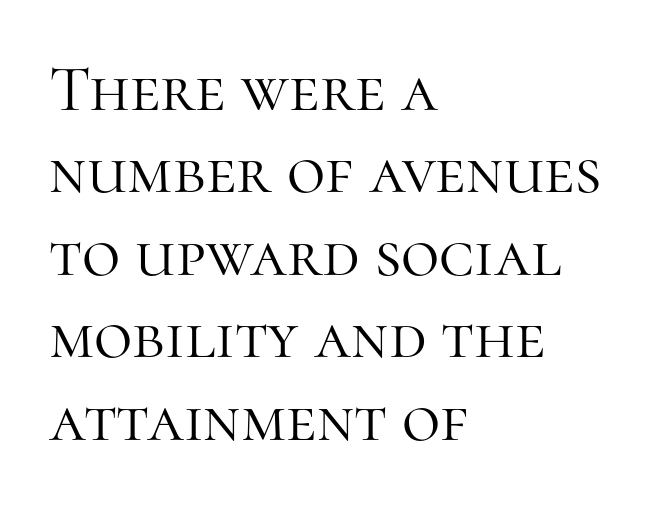
Q: Is the text bold? A: No.
Q: Is the text italic (slanted)? A: No, it is upright.
Q: Is the typeface a serif or a sans-serif typeface? A: Serif.
Q: Is the text underlined? A: No.
Q: How is the paragraph aligned? A: Left-aligned.
Q: Is the spacing between letters normal or unusually wide? A: Normal.
Q: Is the spacing between lines tight, normal or loose? A: Normal.
Q: Width (condensed, normal, or wide)? A: Normal.
Q: Stroke contrast? A: High.
Q: x-height? A: Medium.
Q: Monospaced? A: No.
